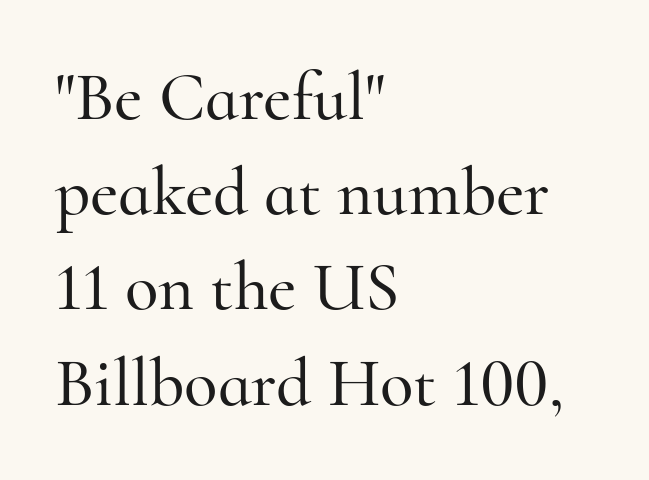
Think of a printed novel: that variable character pitch is what you see here. Unlike a clean sans, this face finishes its strokes with serifs. The lines sit at an ordinary, default distance from one another. Each word holds together tightly as a unit, with standard inter-letter gaps. Vertical strokes here are truly vertical. The space beneath each line is pristine and unruled.
